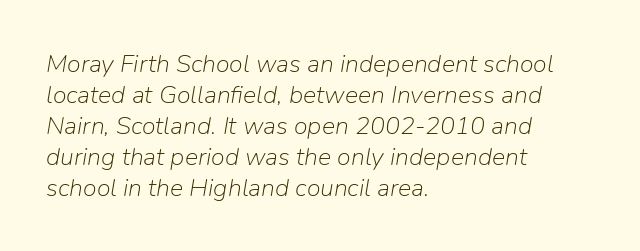
The image shows 25 px text type, italic (leaning right); set left-aligned, line spacing 1.24x, normal letter spacing, not underlined.
